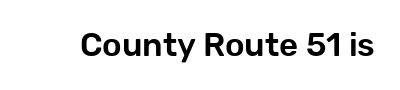
Q: Is the text italic (slanted)? A: No, it is upright.
Q: Is the typeface a serif or a sans-serif typeface? A: Sans-serif.
Q: Is the text underlined? A: No.
Q: Is the spacing between letters normal or unusually wide? A: Normal.
Q: Width (condensed, normal, or wide)? A: Normal.
Q: Stroke contrast? A: Low.
Q: x-height? A: Medium.
Q: Monospaced? A: No.
